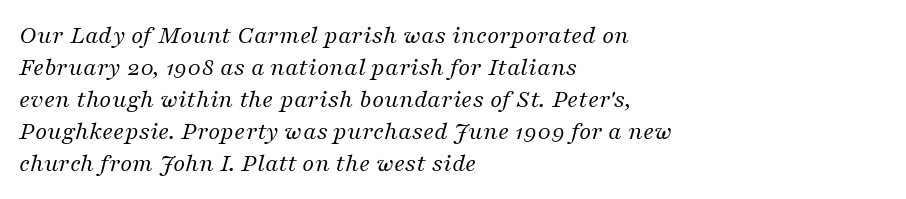
Q: Is the text bold? A: No.
Q: Is the text italic (slanted)? A: Yes, it leans right by about 16 degrees.
Q: Is the text underlined? A: No.
Q: How is the paragraph aligned? A: Left-aligned.
Q: Is the spacing between letters normal or unusually wide? A: Normal.
